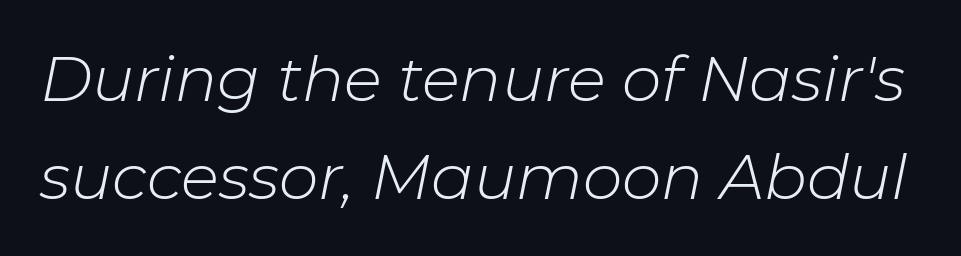
Q: Is the text bold? A: No.
Q: Is the text italic (slanted)? A: Yes, it leans right by about 11 degrees.
Q: Is the text underlined? A: No.
Q: Is the spacing between letters normal or unusually wide? A: Normal.
Q: Is the spacing between lines tight, normal or loose? A: Normal.
Q: Width (condensed, normal, or wide)? A: Normal.
Q: Stroke contrast? A: Low.
Q: x-height? A: Medium.
Q: Monospaced? A: No.
